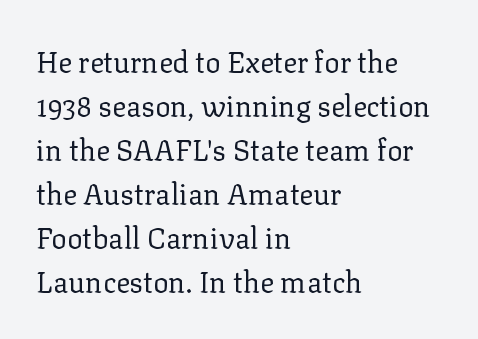
{"serif": "yes", "italic": "no", "bold": "no", "weight": "regular", "width": "normal", "stroke_contrast": "low", "x_height": "medium", "monospaced": "no", "underline": "no", "align": "left", "line_spacing": "normal", "line_spacing_ratio": 1.52, "letter_spacing": "normal", "letter_spacing_em": 0.0, "glyph_px": 29}
